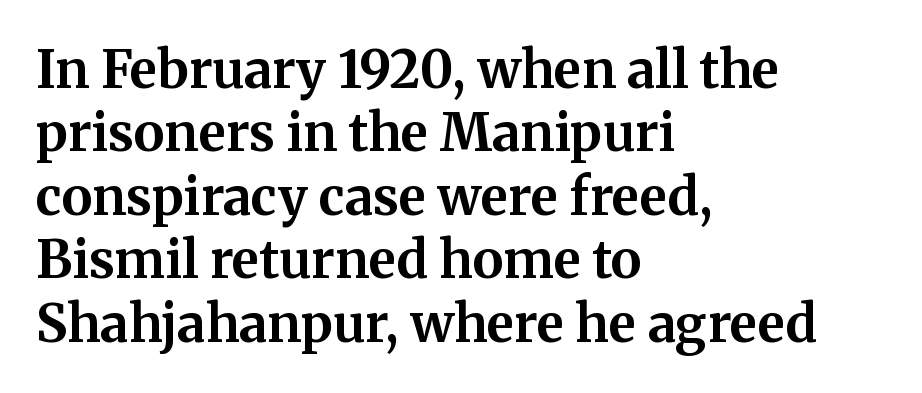
Summary of weight: heavy, a full bold. Here the designer chose a conventional face with non-uniform glyph widths. This rendering features lettering with no underline. Words appear dense and cohesive because spacing is normal. The setting favours the left margin, as ordinary paragraphs usually do.
